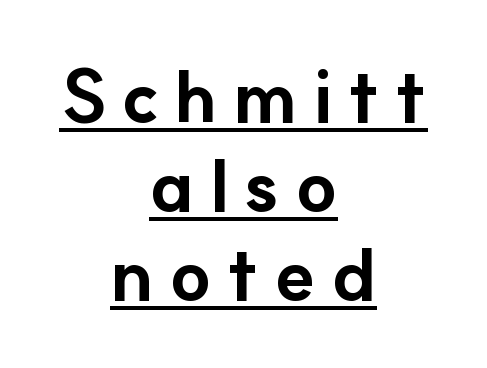
Q: Is the text bold? A: Yes.
Q: Is the text italic (slanted)? A: No, it is upright.
Q: Is the typeface a serif or a sans-serif typeface? A: Sans-serif.
Q: Is the text underlined? A: Yes.
Q: How is the paragraph aligned? A: Centered.
Q: Is the spacing between letters normal or unusually wide? A: Unusually wide.
Q: Width (condensed, normal, or wide)? A: Normal.
Q: Stroke contrast? A: Low.
Q: x-height? A: Small.
Q: Monospaced? A: No.
